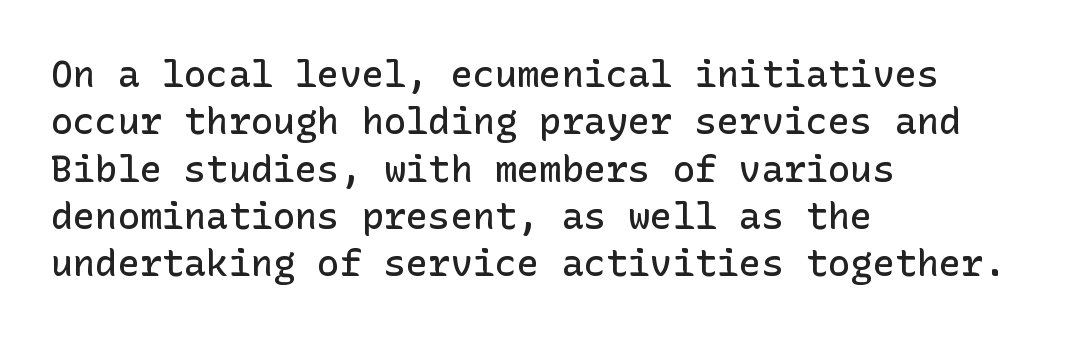
Q: Is the text bold? A: Semi-bold.
Q: Is the text italic (slanted)? A: No, it is upright.
Q: Is the typeface a serif or a sans-serif typeface? A: Sans-serif.
Q: Is the text underlined? A: No.
Q: How is the paragraph aligned? A: Left-aligned.
Q: Is the spacing between letters normal or unusually wide? A: Normal.
Q: Is the spacing between lines tight, normal or loose? A: Normal.
Q: Width (condensed, normal, or wide)? A: Normal.
Q: Stroke contrast? A: Low.
Q: x-height? A: Medium.
